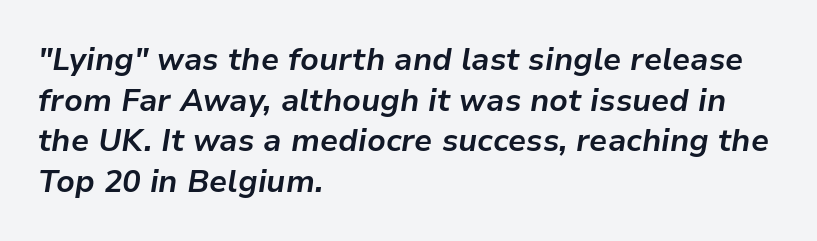
The image shows 31 px bold type, italic (leaning right); set left-aligned, normal line spacing (1.31x), normal letter spacing, not underlined; low stroke contrast and a medium x-height.
